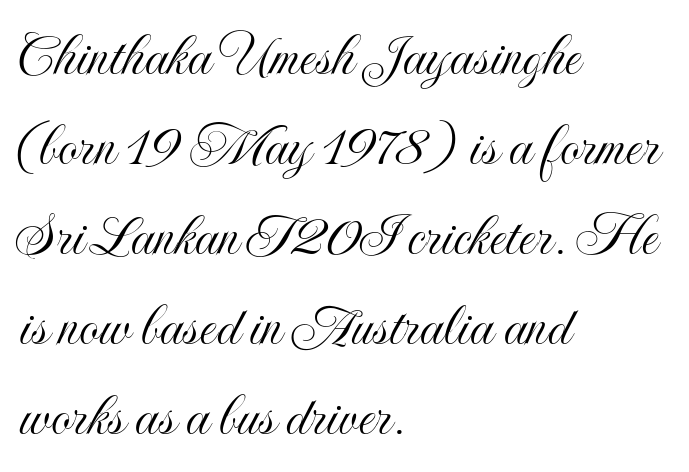
{"width": "condensed", "x_height": "small", "monospaced": "no", "underline": "no", "align": "left", "line_spacing": "normal", "line_spacing_ratio": 1.43, "letter_spacing": "normal", "letter_spacing_em": 0.0, "glyph_px": 63}
